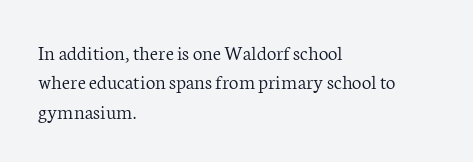
A clean baseline with only descenders dipping below it. If you drew a line through each stem, it would be perfectly vertical. Honestly, the row spacing looks completely unremarkable. Is this a heavy cut? Hardly; it is regular or lighter.
